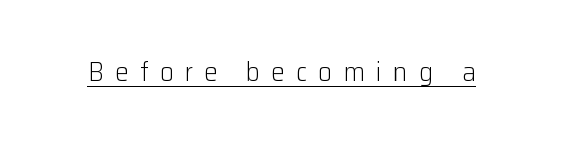
A roman cut, with each character standing at attention. Ink coverage per letter is moderate at most. A typographer would call this underscored text. Caption: expanded tracking, letters set apart.
